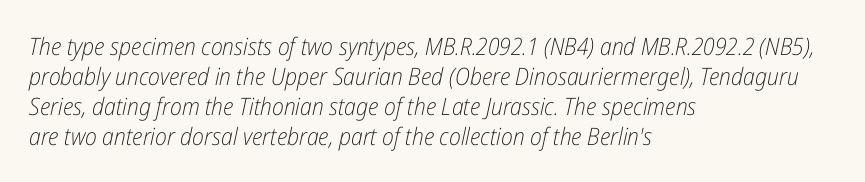
The image shows 24 px text type, italic (leaning right); set left-aligned, normal line spacing (1.25x), normal letter spacing, not underlined.
